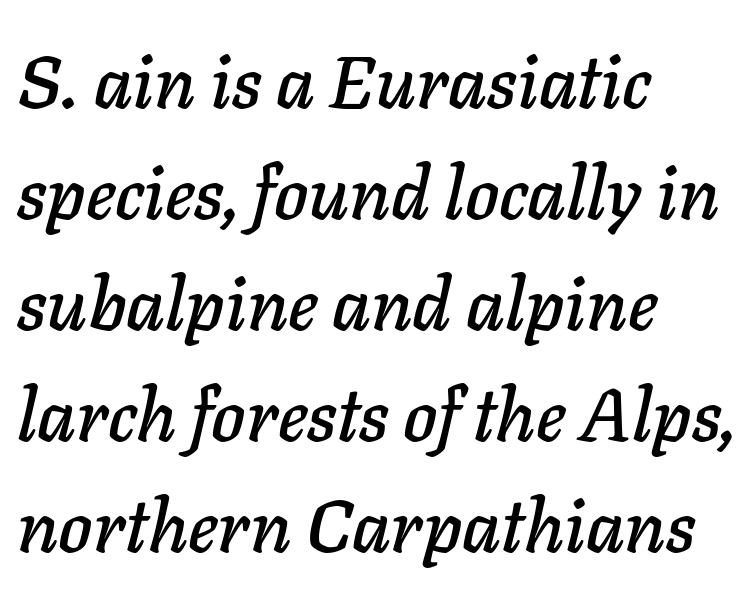
The image shows 73 px text type, italic (leaning right); set left-aligned, normal line spacing (1.52x), normal letter spacing, not underlined; low stroke contrast and a medium x-height.
